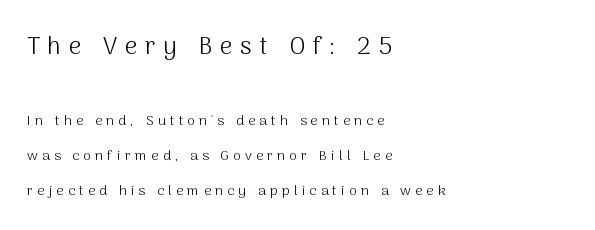
Q: Is the text bold? A: No.
Q: Is the text italic (slanted)? A: No, it is upright.
Q: Is the text underlined? A: No.
Q: How is the paragraph aligned? A: Left-aligned.
Q: Is the spacing between letters normal or unusually wide? A: Unusually wide.
Q: Is the spacing between lines tight, normal or loose? A: Loose.
Q: Which block of text is set in a larger size, the first (top) or the second (bottom)? A: The first (top) one.
